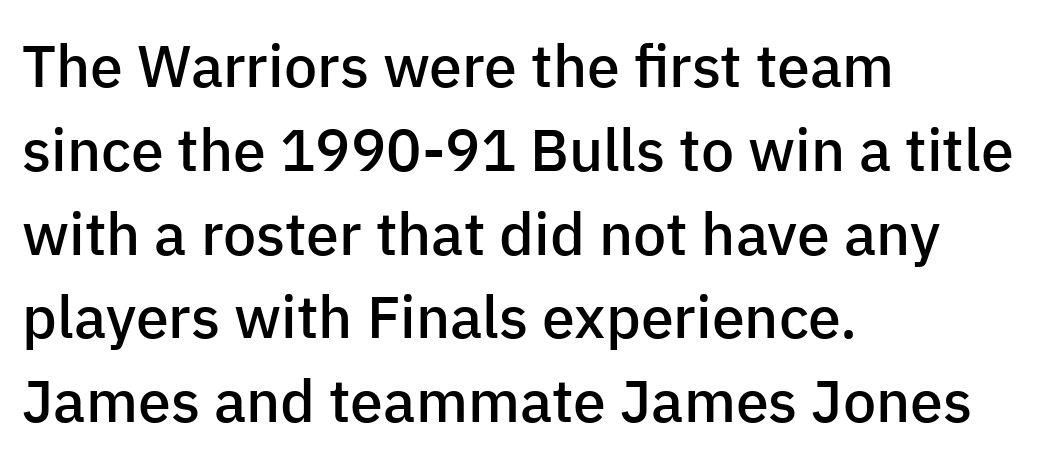
Q: Is the text bold? A: Semi-bold.
Q: Is the text italic (slanted)? A: No, it is upright.
Q: Is the typeface a serif or a sans-serif typeface? A: Sans-serif.
Q: Is the text underlined? A: No.
Q: How is the paragraph aligned? A: Left-aligned.
Q: Is the spacing between letters normal or unusually wide? A: Normal.
Q: Is the spacing between lines tight, normal or loose? A: Normal.
Q: Width (condensed, normal, or wide)? A: Normal.
Q: Stroke contrast? A: Low.
Q: x-height? A: Medium.
Q: Monospaced? A: No.
